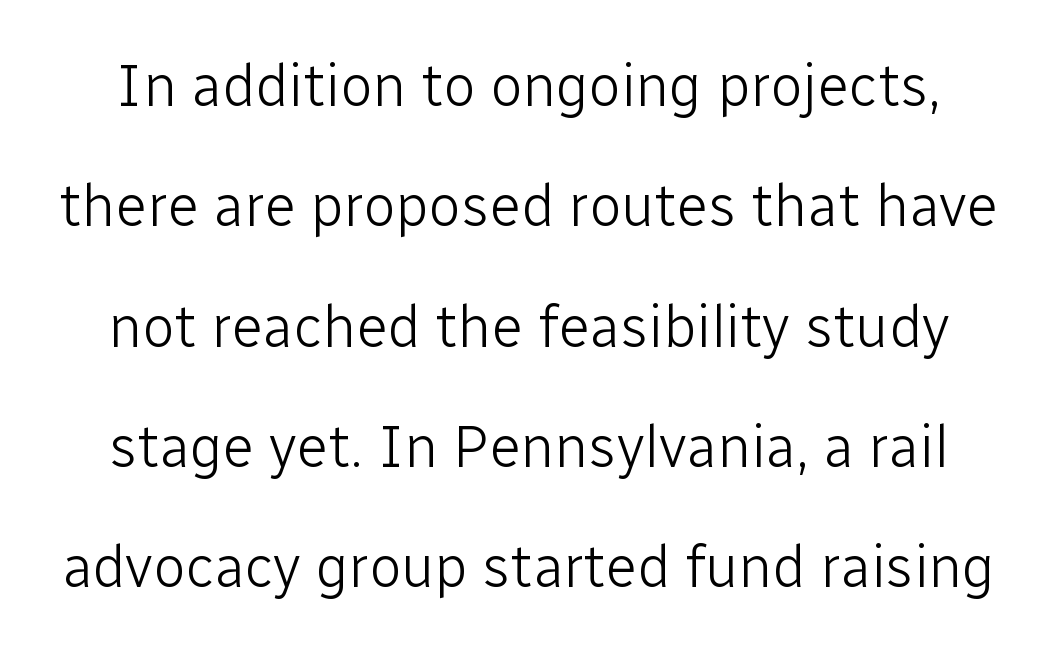
This is not heavy type; no bold has been used. The words here are not underlined. It's the straight-up-and-down kind of type. A typesetter would call this zero additional tracking. Do the characters align in a grid? No, the font is proportional. You can tell from the bare stems that sans-serif type was used.
